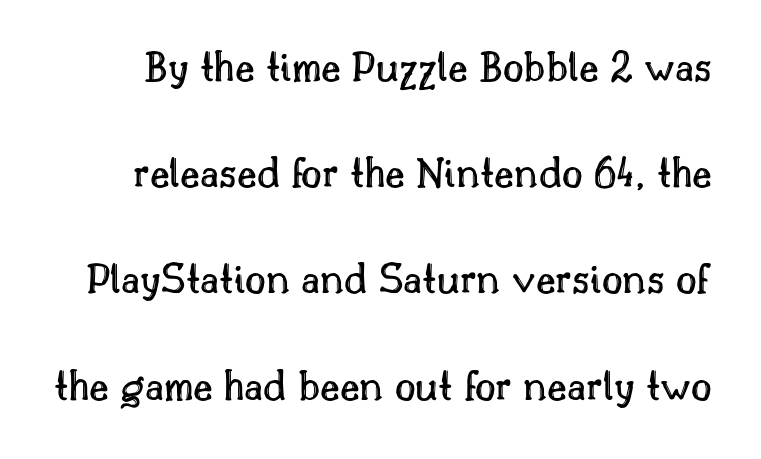
This sample trades compactness for vertical openness between lines. Tracking here is standard; glyphs follow each other at the usual distance. The glyphs are unaccompanied by any horizontal stroke below them. You could not count columns in this text — the font is proportionally spaced.
